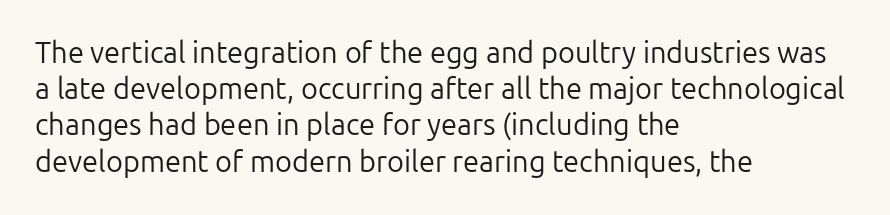
The passage shown is not bold in any degree. This rendering features lettering with no underline. Tall strokes in this sample are plumb rather than angled. Alignment: flush left. Notice how descenders clear the ascenders below comfortably — that's standard leading.
